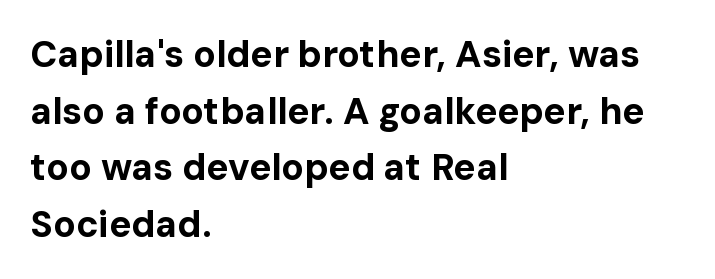
Q: Is the text bold? A: Yes.
Q: Is the text italic (slanted)? A: No, it is upright.
Q: Is the typeface a serif or a sans-serif typeface? A: Sans-serif.
Q: Is the text underlined? A: No.
Q: How is the paragraph aligned? A: Left-aligned.
Q: Is the spacing between letters normal or unusually wide? A: Normal.
Q: Is the spacing between lines tight, normal or loose? A: Normal.
Q: Width (condensed, normal, or wide)? A: Normal.
Q: Stroke contrast? A: Low.
Q: x-height? A: Medium.
Q: Monospaced? A: No.
